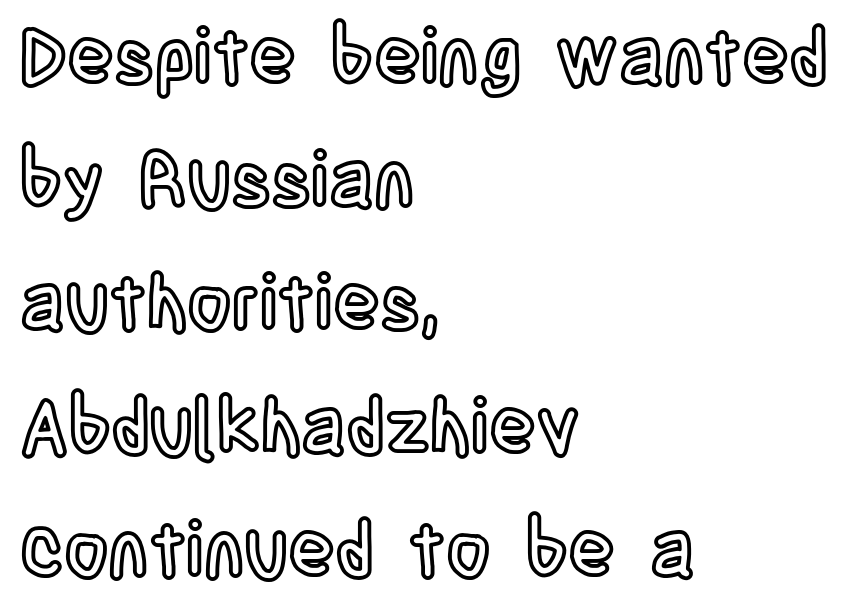
Regular leading. A typesetter would call this proportional, since set widths differ per character. Rendered with straight, roman letterforms. Each line starts at the same left margin while the right side varies. There is no visible air inserted between adjacent glyphs.
